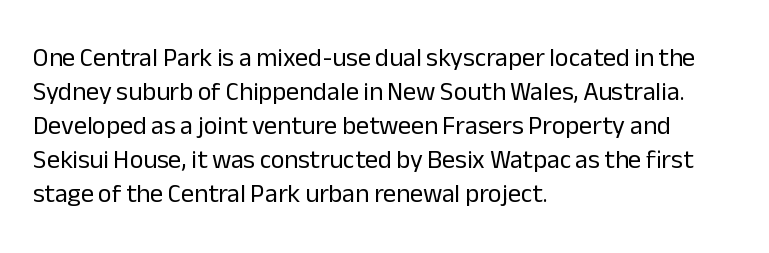
{"italic": "no", "bold": "no", "underline": "no", "align": "left", "line_spacing": "normal", "line_spacing_ratio": 1.31, "letter_spacing": "normal", "letter_spacing_em": 0.0, "glyph_px": 26}
